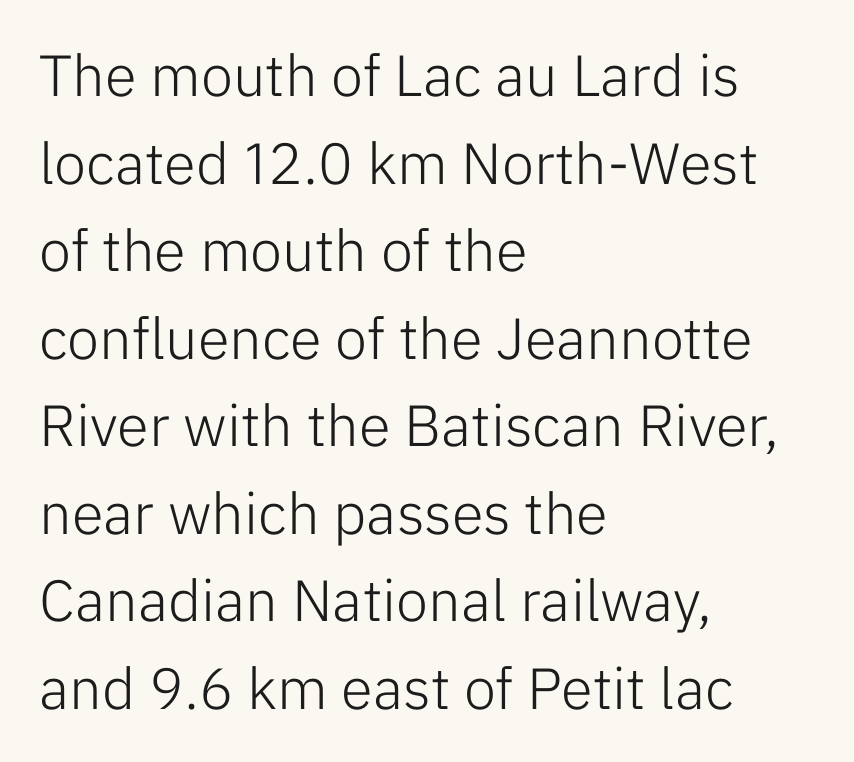
{"serif": "no", "italic": "no", "bold": "no", "weight": "light", "width": "normal", "stroke_contrast": "low", "x_height": "medium", "monospaced": "no", "underline": "no", "align": "left", "line_spacing": "normal", "line_spacing_ratio": 1.51, "letter_spacing": "normal", "letter_spacing_em": 0.0, "glyph_px": 58}
